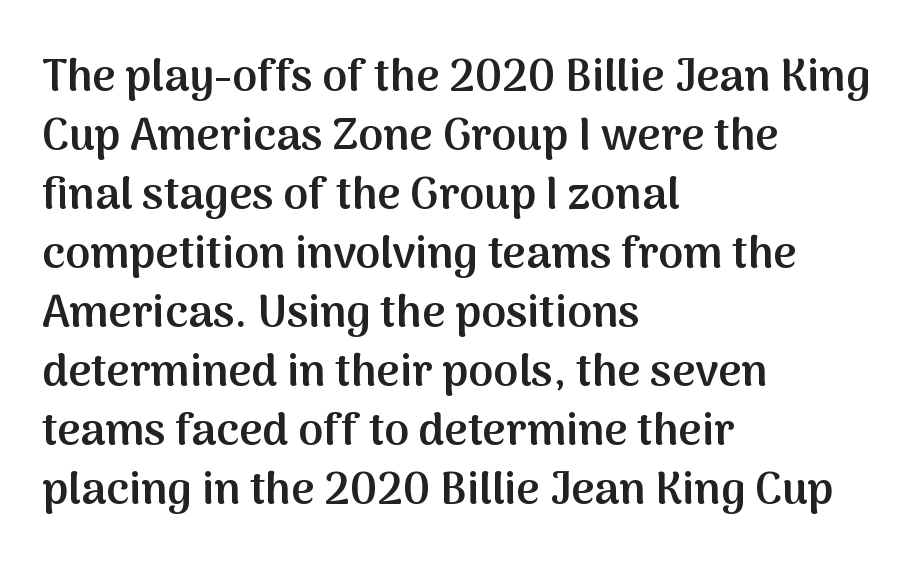
The face used here is a semibold: visibly heavier than regular, lighter than bold. You can tell from the bare stems that sans-serif type was used. Summary of vertical rhythm: regular, with standard interline spacing. Characters remain perfectly vertical along every line. There is no visible air inserted between adjacent glyphs. The paragraph has a hard left edge and a soft right edge.
